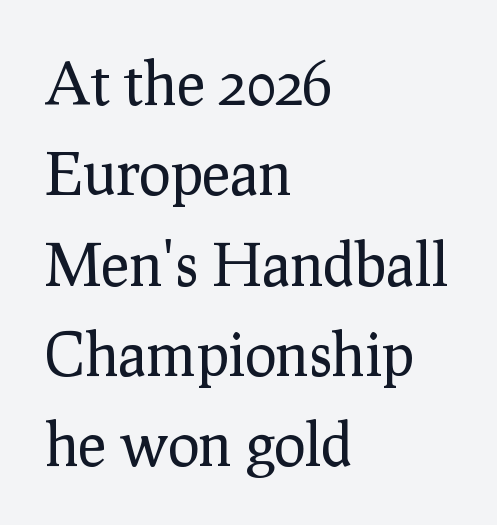
The image shows 59 px regular-weight serif type, upright; set left-aligned, normal line spacing (1.53x), normal letter spacing, not underlined; low stroke contrast and a medium x-height.
